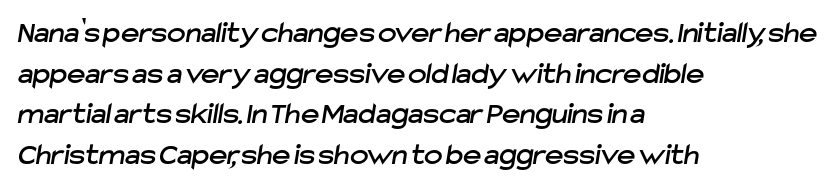
Here the designer chose a conventional face with non-uniform glyph widths. The text block is weighted toward the left margin, trailing off unevenly rightward. Honestly, the row spacing looks completely unremarkable. Is this a sans? Yes — the strokes have no serifs. Standard letterfit; no display-style spreading of the glyphs. Rule under the text: the space is simply empty.
